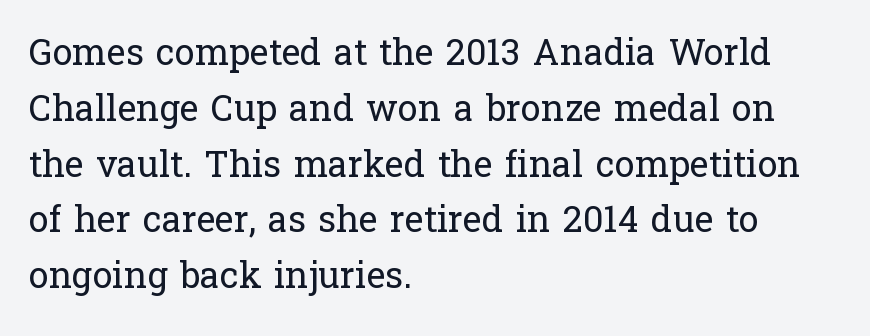
Q: Is the text bold? A: No.
Q: Is the text italic (slanted)? A: No, it is upright.
Q: Is the typeface a serif or a sans-serif typeface? A: Serif.
Q: Is the text underlined? A: No.
Q: How is the paragraph aligned? A: Left-aligned.
Q: Is the spacing between letters normal or unusually wide? A: Normal.
Q: Is the spacing between lines tight, normal or loose? A: Normal.
Q: Width (condensed, normal, or wide)? A: Normal.
Q: Stroke contrast? A: Low.
Q: x-height? A: Medium.
Q: Monospaced? A: No.
